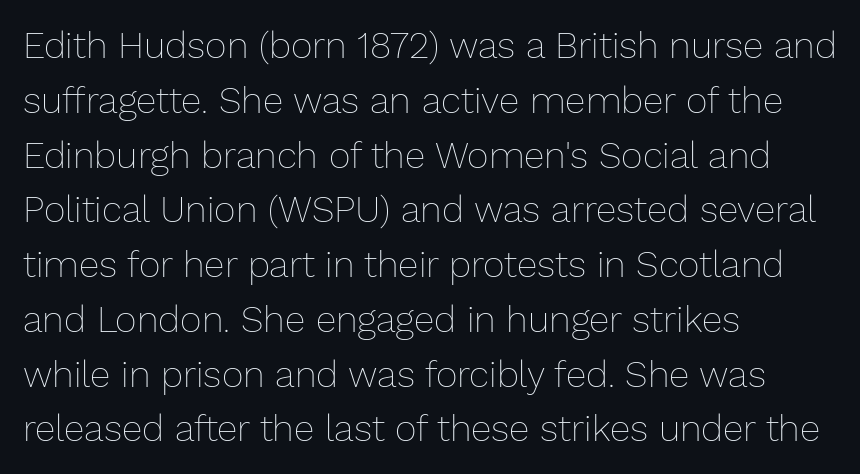
Q: Is the text bold? A: No.
Q: Is the text italic (slanted)? A: No, it is upright.
Q: Is the text underlined? A: No.
Q: How is the paragraph aligned? A: Left-aligned.
Q: Is the spacing between letters normal or unusually wide? A: Normal.
Q: Is the spacing between lines tight, normal or loose? A: Normal.
Q: Width (condensed, normal, or wide)? A: Normal.
Q: Stroke contrast? A: Low.
Q: x-height? A: Medium.
Q: Monospaced? A: No.
